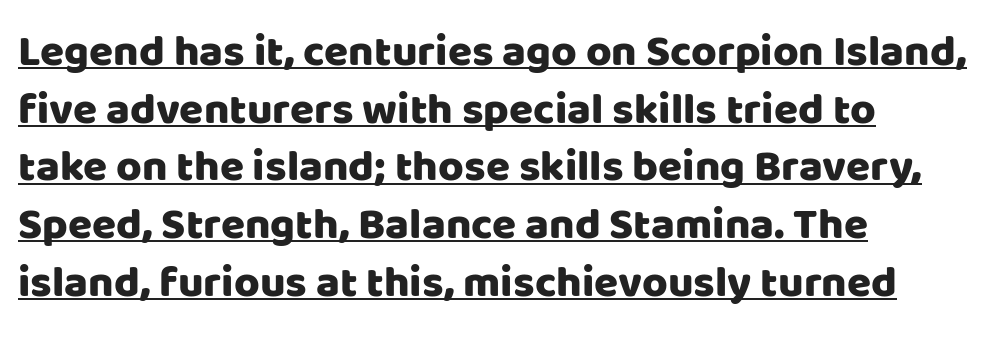
No italicization has been applied; the sample stays upright. Rows of type keep a routine distance in the vertical direction. The letters carry no serifs — their stems end cleanly without finishing strokes. One-word summary of the alignment: left. No extra tracking has been applied to these lines.
